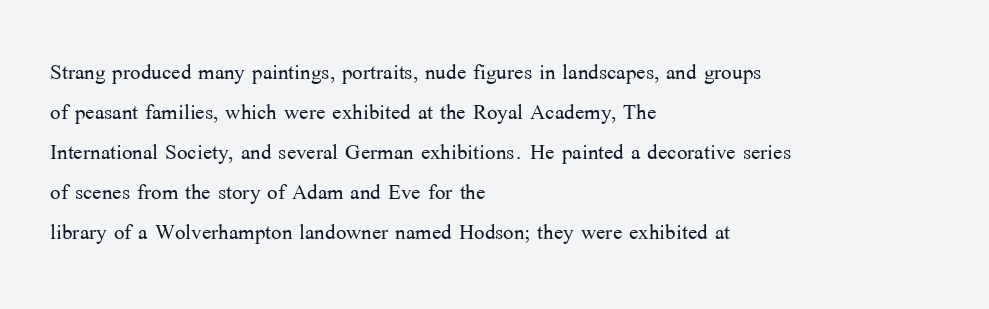
Q: Is the text bold? A: No.
Q: Is the text italic (slanted)? A: No, it is upright.
Q: Is the typeface a serif or a sans-serif typeface? A: Serif.
Q: Is the text underlined? A: No.
Q: How is the paragraph aligned? A: Left-aligned.
Q: Is the spacing between letters normal or unusually wide? A: Normal.
Q: Is the spacing between lines tight, normal or loose? A: Normal.
Q: Width (condensed, normal, or wide)? A: Normal.
Q: Stroke contrast? A: Medium.
Q: x-height? A: Medium.
Q: Monospaced? A: No.
